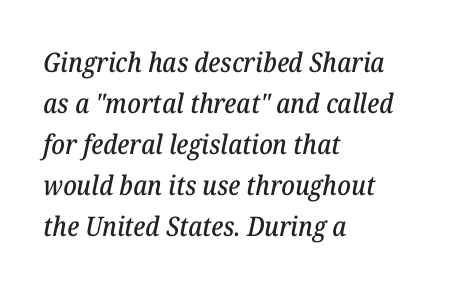
Q: Is the text italic (slanted)? A: Yes, it leans right by about 12 degrees.
Q: Is the text underlined? A: No.
Q: How is the paragraph aligned? A: Left-aligned.
Q: Is the spacing between letters normal or unusually wide? A: Normal.
Q: Is the spacing between lines tight, normal or loose? A: Normal.
